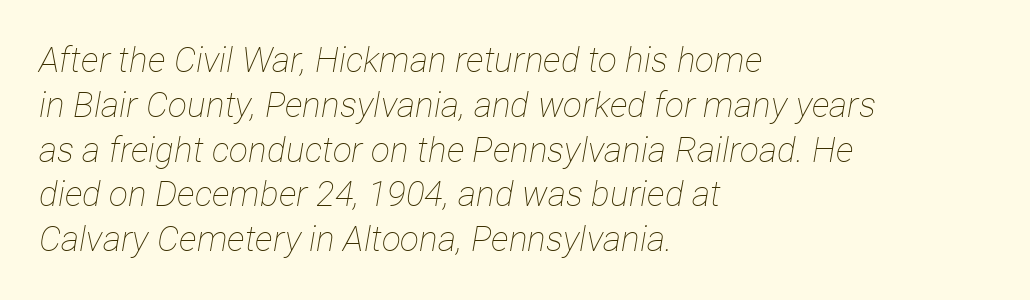
{"italic": "yes", "lean": "right", "slant_degrees": 12, "bold": "no", "weight": "thin", "width": "condensed", "stroke_contrast": "low", "x_height": "medium", "monospaced": "no", "underline": "no", "align": "left", "line_spacing": "normal", "line_spacing_ratio": 1.28, "letter_spacing": "normal", "letter_spacing_em": 0.0, "glyph_px": 35}
